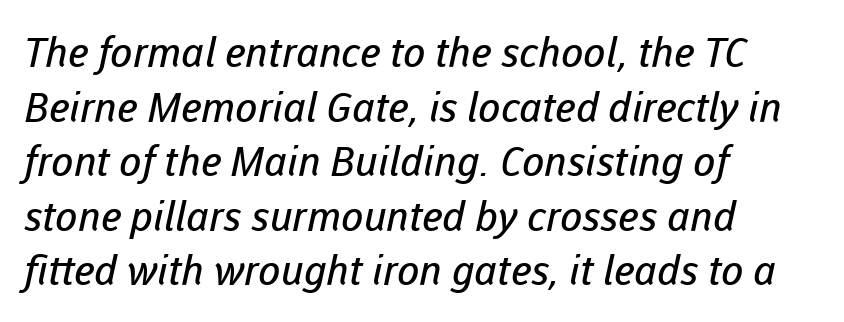
Note: no serifs on the glyphs. These lines stack with their left ends in a neat column. No heavy texture on the line: the type isn't bold. Rule under the text: the space is simply empty. Think of a printed novel: that variable character pitch is what you see here. Honestly, the letter spacing is just normal — you wouldn't notice it.
